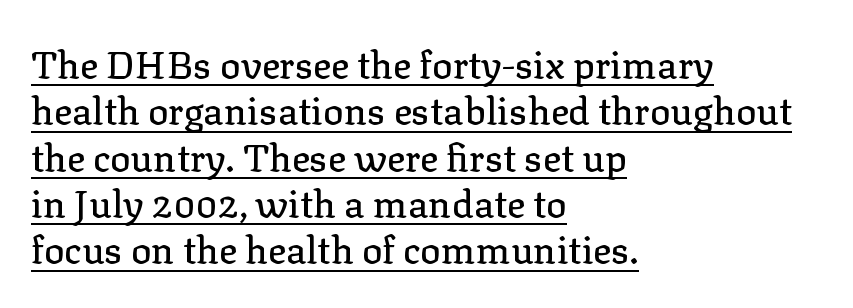
The image shows 38 px serif type, upright; set left-aligned, line spacing 1.22x, normal letter spacing, underlined; low stroke contrast and a medium x-height.
